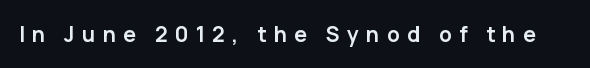
Someone cranked the tracking dial way up on this one. Glance below the letters and you will spot only blank space. The font is running at its bold setting. Upright lettering throughout.
